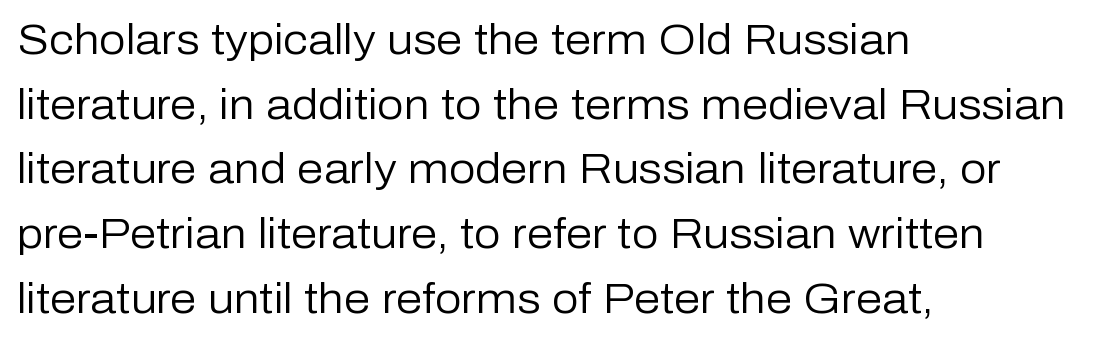
Q: Is the text bold? A: No.
Q: Is the text italic (slanted)? A: No, it is upright.
Q: Is the typeface a serif or a sans-serif typeface? A: Sans-serif.
Q: Is the text underlined? A: No.
Q: How is the paragraph aligned? A: Left-aligned.
Q: Is the spacing between letters normal or unusually wide? A: Normal.
Q: Is the spacing between lines tight, normal or loose? A: Normal.
Q: Width (condensed, normal, or wide)? A: Normal.
Q: Stroke contrast? A: Low.
Q: x-height? A: Medium.
Q: Monospaced? A: No.
